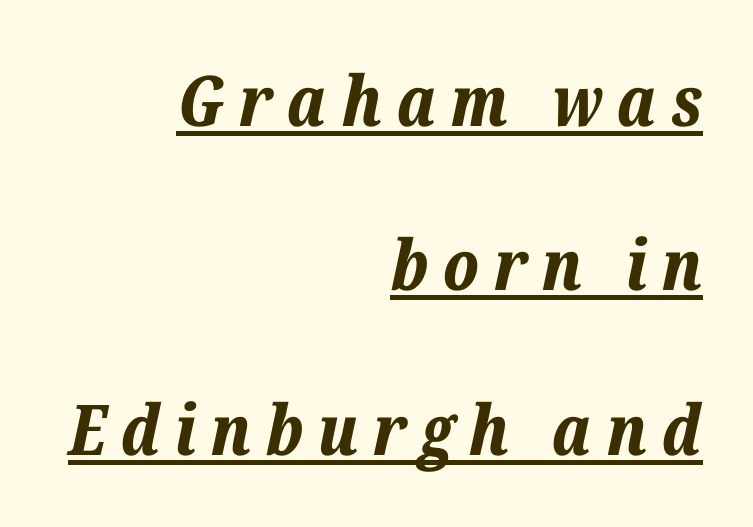
{"italic": "yes", "lean": "right", "slant_degrees": 12, "bold": "yes", "weight": "bold", "width": "normal", "stroke_contrast": "low", "x_height": "medium", "monospaced": "no", "underline": "yes", "align": "right", "line_spacing": "loose", "line_spacing_ratio": 2.35, "letter_spacing": "wide", "letter_spacing_em": 0.2, "glyph_px": 70}
